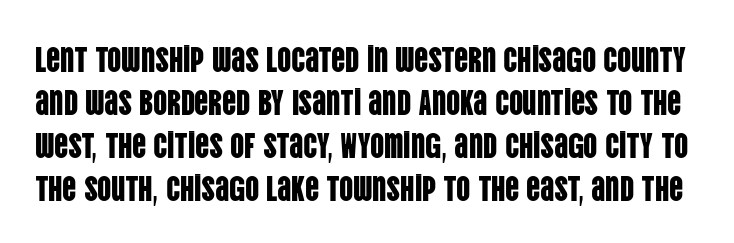
Q: Is the text italic (slanted)? A: No, it is upright.
Q: Is the typeface a serif or a sans-serif typeface? A: Sans-serif.
Q: Is the text underlined? A: No.
Q: Is the spacing between letters normal or unusually wide? A: Normal.
Q: Width (condensed, normal, or wide)? A: Condensed.
Q: Stroke contrast? A: Low.
Q: x-height? A: Large.
Q: Monospaced? A: No.
